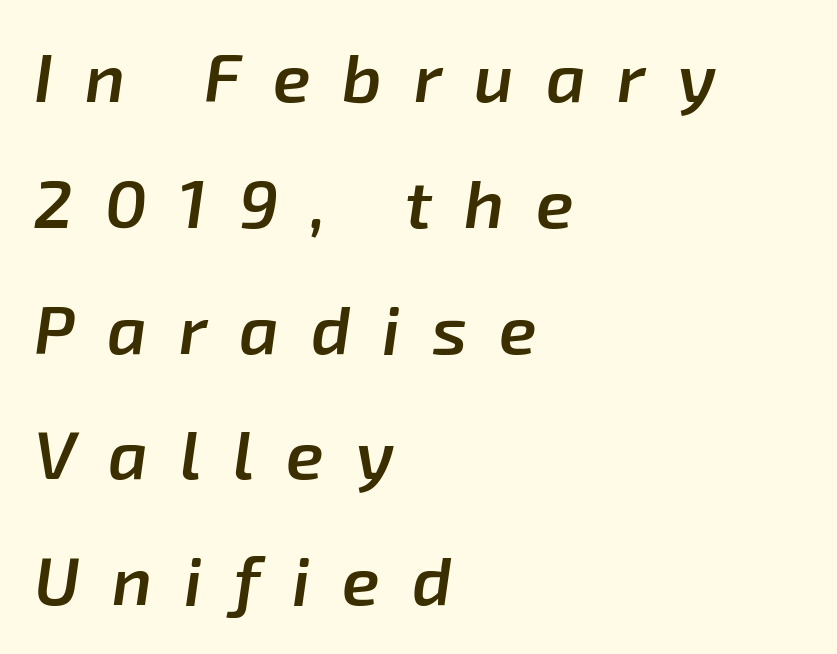
Q: Is the text bold? A: Semi-bold.
Q: Is the text italic (slanted)? A: Yes, it leans right by about 8 degrees.
Q: Is the text underlined? A: No.
Q: How is the paragraph aligned? A: Left-aligned.
Q: Is the spacing between letters normal or unusually wide? A: Unusually wide.
Q: Width (condensed, normal, or wide)? A: Normal.
Q: Stroke contrast? A: Low.
Q: x-height? A: Medium.
Q: Monospaced? A: No.
